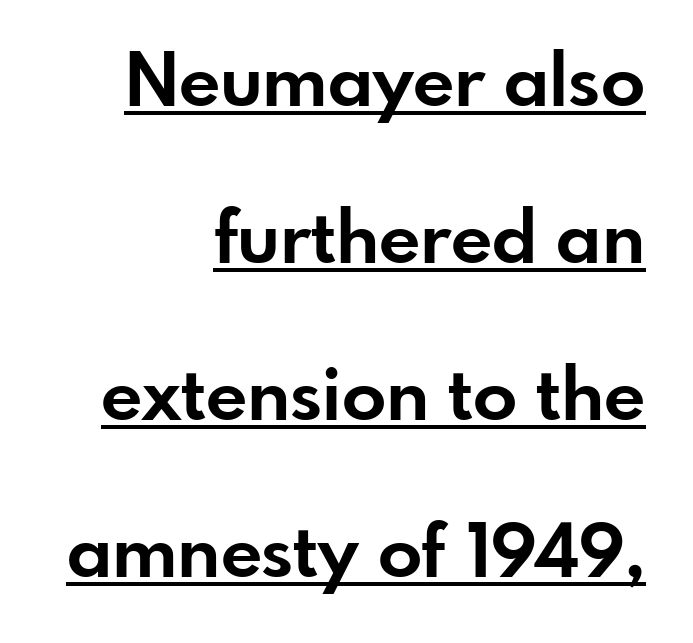
The image shows 73 px bold sans-serif type, upright; set right-aligned, loose line spacing (2.15x), normal letter spacing, underlined; low stroke contrast and a small x-height.
